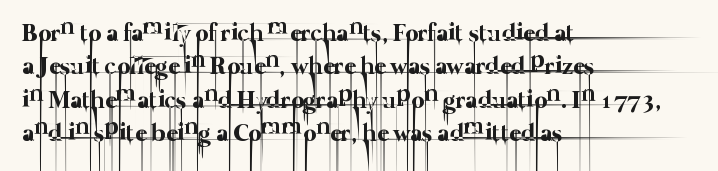
The image shows 25 px text type; set left-aligned, normal line spacing (1.34x), normal letter spacing, not underlined.
